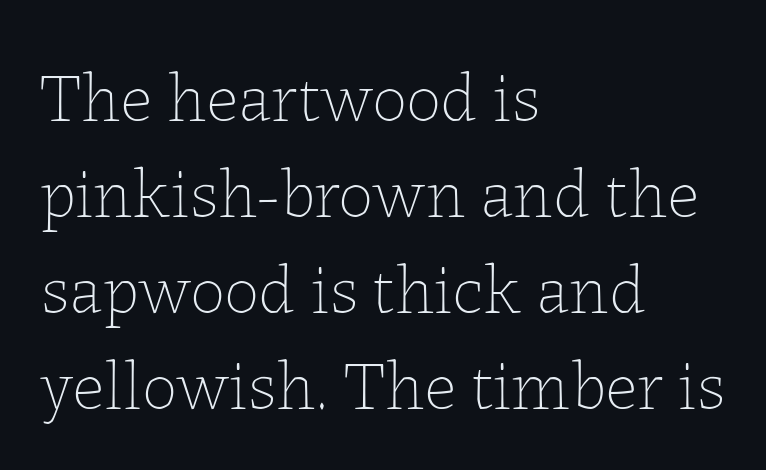
Q: Is the text bold? A: No.
Q: Is the text italic (slanted)? A: No, it is upright.
Q: Is the text underlined? A: No.
Q: How is the paragraph aligned? A: Left-aligned.
Q: Is the spacing between letters normal or unusually wide? A: Normal.
Q: Is the spacing between lines tight, normal or loose? A: Normal.
Q: Width (condensed, normal, or wide)? A: Normal.
Q: Stroke contrast? A: Low.
Q: x-height? A: Medium.
Q: Monospaced? A: No.
